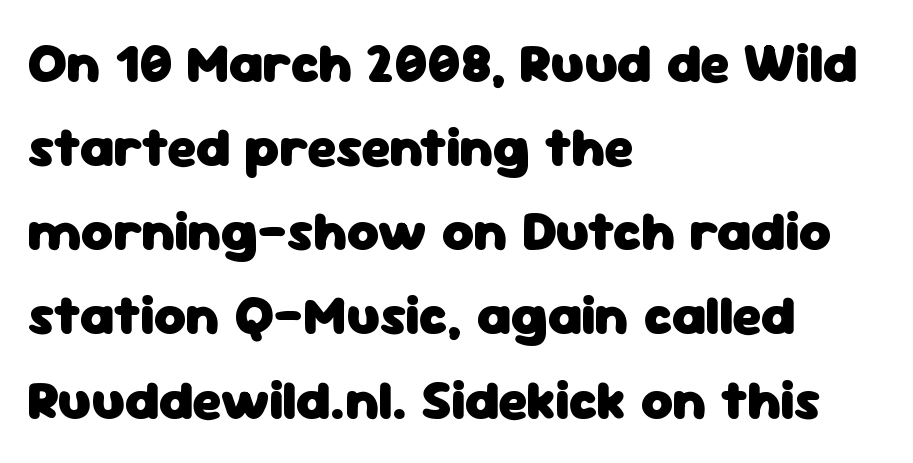
Q: Is the text bold? A: Yes.
Q: Is the text italic (slanted)? A: No, it is upright.
Q: Is the typeface a serif or a sans-serif typeface? A: Sans-serif.
Q: Is the text underlined? A: No.
Q: How is the paragraph aligned? A: Left-aligned.
Q: Is the spacing between letters normal or unusually wide? A: Normal.
Q: Is the spacing between lines tight, normal or loose? A: Normal.
Q: Width (condensed, normal, or wide)? A: Normal.
Q: Stroke contrast? A: Low.
Q: x-height? A: Medium.
Q: Monospaced? A: No.
